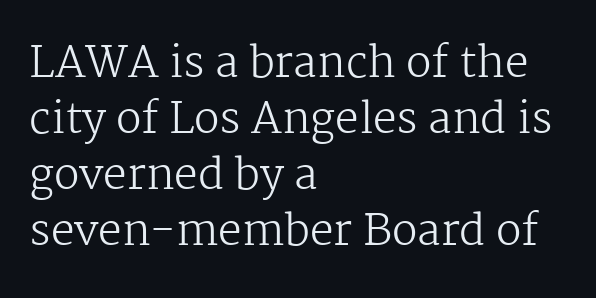
{"serif": "yes", "italic": "no", "bold": "no", "weight": "regular", "width": "normal", "stroke_contrast": "medium", "x_height": "medium", "monospaced": "no", "underline": "no", "align": "left", "line_spacing": "normal", "line_spacing_ratio": 1.33, "letter_spacing": "normal", "letter_spacing_em": 0.0, "glyph_px": 42}
